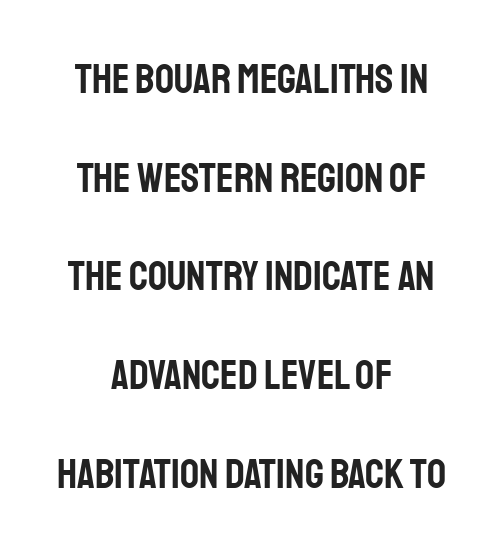
Q: Is the text italic (slanted)? A: No, it is upright.
Q: Is the typeface a serif or a sans-serif typeface? A: Sans-serif.
Q: Is the text underlined? A: No.
Q: How is the paragraph aligned? A: Centered.
Q: Is the spacing between letters normal or unusually wide? A: Normal.
Q: Is the spacing between lines tight, normal or loose? A: Loose.
Q: Width (condensed, normal, or wide)? A: Condensed.
Q: Stroke contrast? A: Low.
Q: x-height? A: Large.
Q: Monospaced? A: No.
